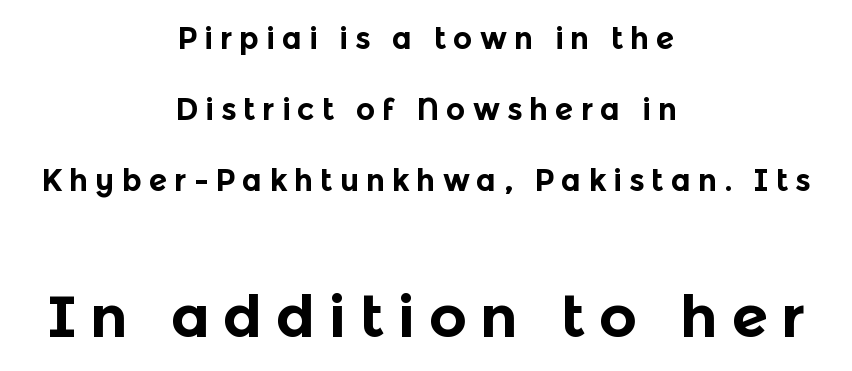
Q: Is the text bold? A: Yes.
Q: Is the text italic (slanted)? A: No, it is upright.
Q: Is the typeface a serif or a sans-serif typeface? A: Sans-serif.
Q: Is the text underlined? A: No.
Q: How is the paragraph aligned? A: Centered.
Q: Is the spacing between letters normal or unusually wide? A: Unusually wide.
Q: Is the spacing between lines tight, normal or loose? A: Loose.
Q: Which block of text is set in a larger size, the first (top) or the second (bottom)? A: The second (bottom) one.
Q: Width (condensed, normal, or wide)? A: Normal.
Q: x-height? A: Medium.
Q: Monospaced? A: No.
